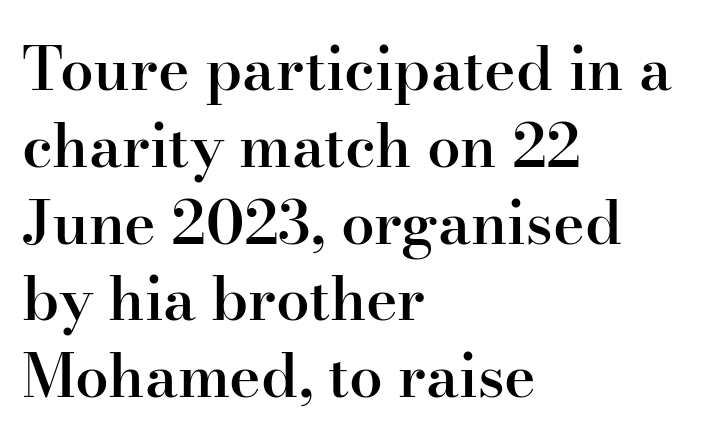
{"serif": "yes", "italic": "no", "bold": "semi", "weight": "semibold", "width": "normal", "stroke_contrast": "high", "x_height": "small", "monospaced": "no", "underline": "no", "align": "left", "line_spacing": "normal", "line_spacing_ratio": 1.28, "letter_spacing": "normal", "letter_spacing_em": 0.0, "glyph_px": 60}
